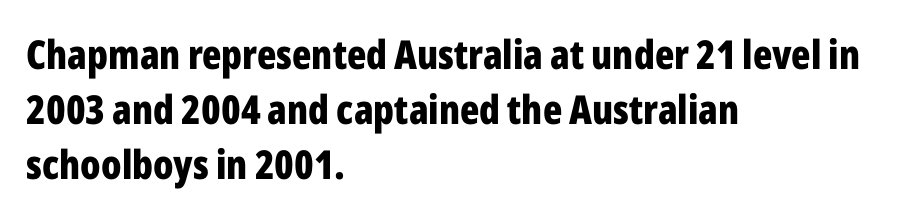
Each line starts at the same left margin while the right side varies. The strokes are fattened all the way to bold. Lines of text with bare space underneath. Letter spacing: default. Varying glyph widths throughout — classic text-font behaviour.
